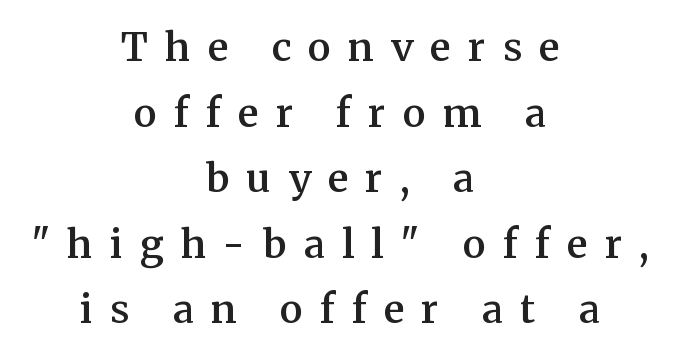
Q: Is the text bold? A: Semi-bold.
Q: Is the text italic (slanted)? A: No, it is upright.
Q: Is the typeface a serif or a sans-serif typeface? A: Serif.
Q: Is the text underlined? A: No.
Q: How is the paragraph aligned? A: Centered.
Q: Is the spacing between letters normal or unusually wide? A: Unusually wide.
Q: Is the spacing between lines tight, normal or loose? A: Normal.
Q: Width (condensed, normal, or wide)? A: Normal.
Q: Stroke contrast? A: Medium.
Q: x-height? A: Medium.
Q: Monospaced? A: No.
